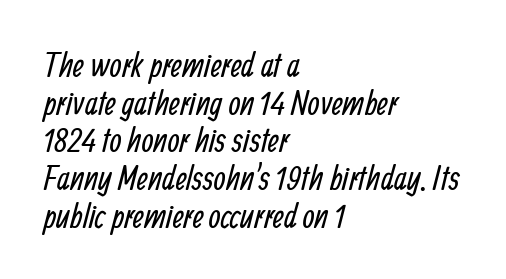
The image shows 34 px regular-weight, condensed sans-serif type; set left-aligned, tight line spacing (1.11x), normal letter spacing, not underlined; low stroke contrast and a medium x-height.
